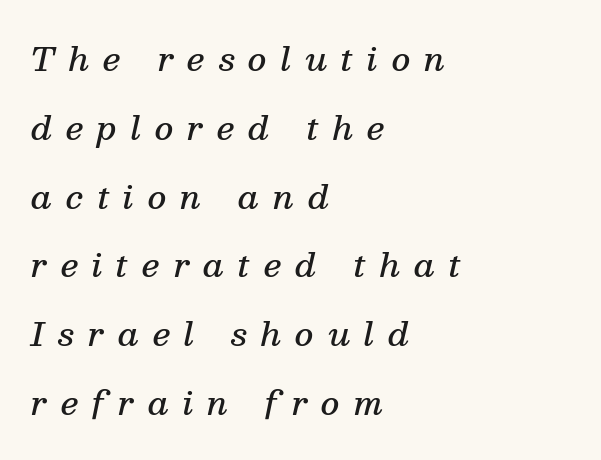
The lines are quadded left. Leading: increased. The horizontal fit of the characters is loose and conspicuously gappy. Are there feet on the stems? There are — it's a serif. In terms of posture, this sample is oblique. You could not count columns in this text — the font is proportionally spaced.
